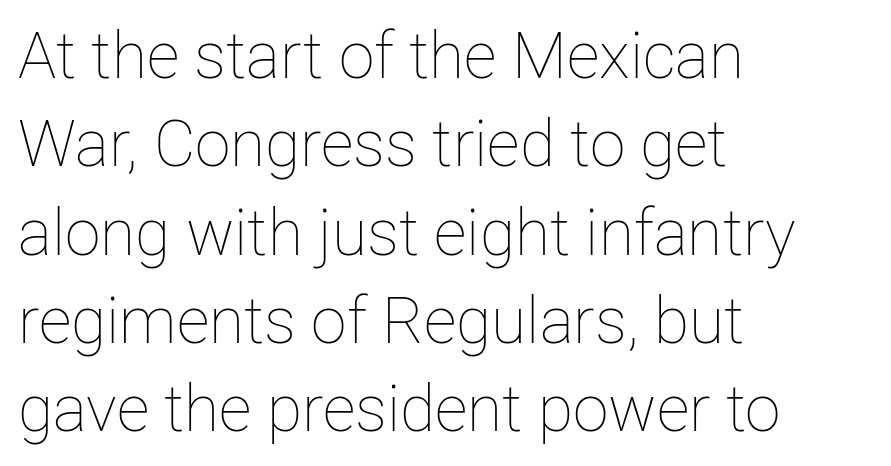
Q: Is the text bold? A: No.
Q: Is the text italic (slanted)? A: No, it is upright.
Q: Is the text underlined? A: No.
Q: How is the paragraph aligned? A: Left-aligned.
Q: Is the spacing between letters normal or unusually wide? A: Normal.
Q: Is the spacing between lines tight, normal or loose? A: Normal.
Q: Width (condensed, normal, or wide)? A: Normal.
Q: Stroke contrast? A: Low.
Q: x-height? A: Medium.
Q: Monospaced? A: No.
